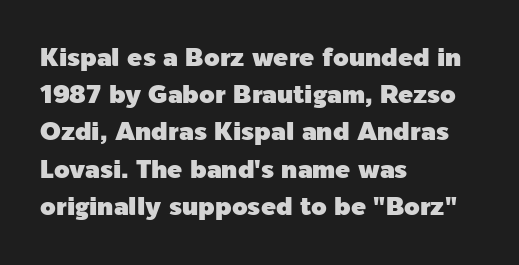
{"italic": "no", "underline": "no", "align": "left", "line_spacing": "normal", "line_spacing_ratio": 1.49, "letter_spacing": "normal", "letter_spacing_em": 0.0, "glyph_px": 25}
